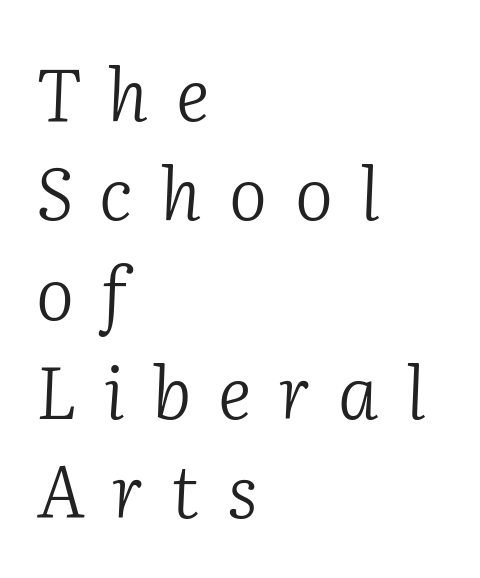
Q: Is the text bold? A: No.
Q: Is the text italic (slanted)? A: Yes, it leans right by about 2 degrees.
Q: Is the typeface a serif or a sans-serif typeface? A: Serif.
Q: Is the text underlined? A: No.
Q: How is the paragraph aligned? A: Left-aligned.
Q: Is the spacing between letters normal or unusually wide? A: Unusually wide.
Q: Is the spacing between lines tight, normal or loose? A: Normal.
Q: Width (condensed, normal, or wide)? A: Normal.
Q: Stroke contrast? A: Low.
Q: x-height? A: Medium.
Q: Monospaced? A: No.
